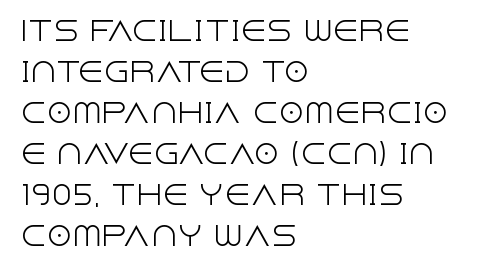
Q: Is the text bold? A: No.
Q: Is the text italic (slanted)? A: No, it is upright.
Q: Is the text underlined? A: No.
Q: How is the paragraph aligned? A: Left-aligned.
Q: Is the spacing between letters normal or unusually wide? A: Normal.
Q: Is the spacing between lines tight, normal or loose? A: Normal.
